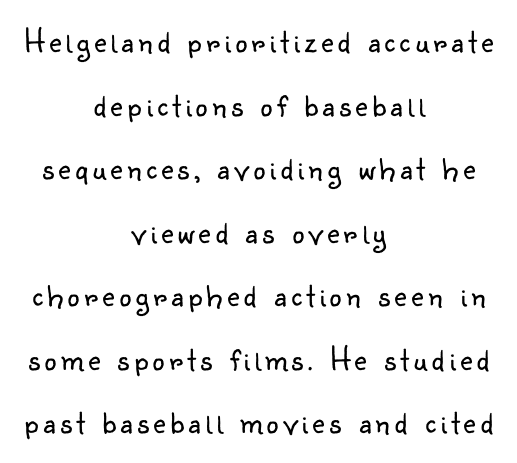
{"serif": "no", "italic": "no", "bold": "no", "weight": "light", "width": "normal", "stroke_contrast": "low", "x_height": "small", "monospaced": "no", "underline": "no", "align": "center", "line_spacing_ratio": 1.87, "glyph_px": 34}
